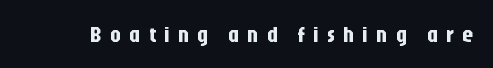
The letters stand straight up with perfectly vertical stems. These lines have a slow, spaced-out rhythm from letter to letter. Unmarked baselines from the first word to the last.
